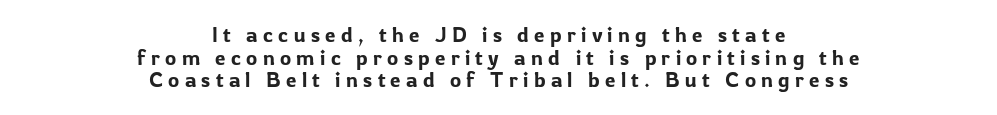
Q: Is the text italic (slanted)? A: No, it is upright.
Q: Is the text underlined? A: No.
Q: How is the paragraph aligned? A: Centered.
Q: Is the spacing between letters normal or unusually wide? A: Unusually wide.
Q: Is the spacing between lines tight, normal or loose? A: Tight.
